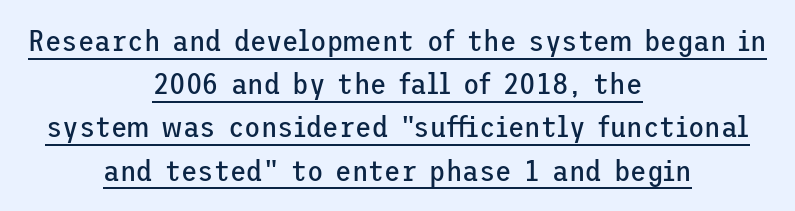
The image shows 30 px regular-weight sans-serif type, upright; set centered, normal line spacing (1.44x), normal letter spacing, underlined; low stroke contrast and a medium x-height.
